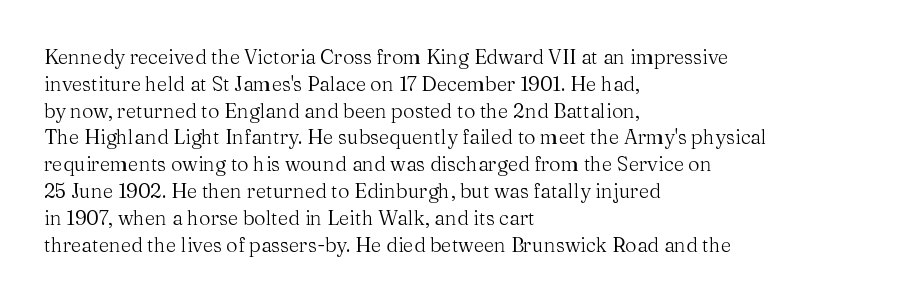
Unlike italic type, these characters show no tilt at all. Honestly, there is no underline to notice here at all. The ragged edge is on the right, which tells us the setting is flush left. Tracking here is standard; glyphs follow each other at the usual distance.
